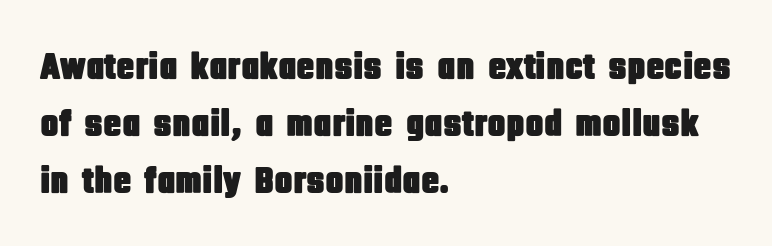
Q: Is the text italic (slanted)? A: No, it is upright.
Q: Is the typeface a serif or a sans-serif typeface? A: Sans-serif.
Q: Is the text underlined? A: No.
Q: How is the paragraph aligned? A: Left-aligned.
Q: Is the spacing between letters normal or unusually wide? A: Normal.
Q: Is the spacing between lines tight, normal or loose? A: Normal.
Q: Width (condensed, normal, or wide)? A: Condensed.
Q: Stroke contrast? A: Low.
Q: x-height? A: Large.
Q: Monospaced? A: No.
